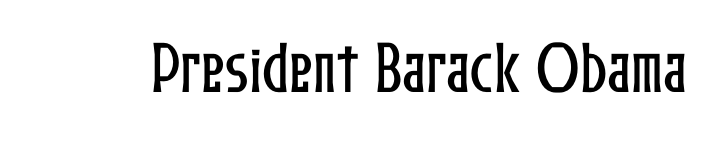
{"italic": "no", "width": "condensed", "stroke_contrast": "low", "x_height": "medium", "monospaced": "no", "underline": "no", "letter_spacing": "normal", "letter_spacing_em": 0.0, "glyph_px": 57}
